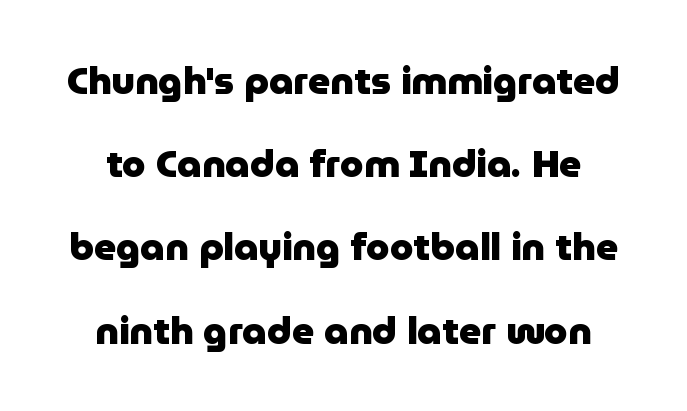
{"serif": "no", "italic": "no", "bold": "yes", "weight": "heavy", "width": "normal", "stroke_contrast": "low", "x_height": "medium", "monospaced": "no", "underline": "no", "align": "center", "line_spacing": "loose", "line_spacing_ratio": 2.19, "letter_spacing": "normal", "letter_spacing_em": 0.0, "glyph_px": 38}
